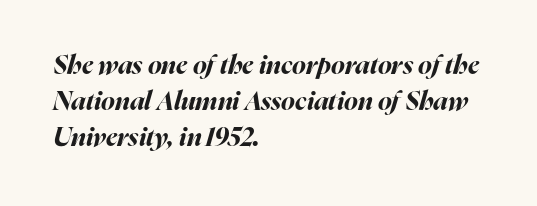
The image shows 26 px bold type, italic (leaning right); set left-aligned, normal line spacing (1.39x), normal letter spacing, not underlined.
